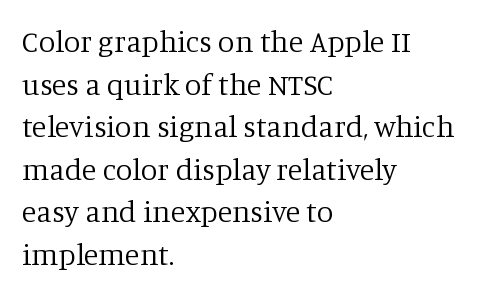
{"serif": "yes", "italic": "no", "bold": "no", "weight": "regular", "width": "normal", "stroke_contrast": "low", "x_height": "large", "monospaced": "no", "underline": "no", "align": "left", "line_spacing": "normal", "line_spacing_ratio": 1.42, "letter_spacing": "normal", "letter_spacing_em": 0.0, "glyph_px": 30}
